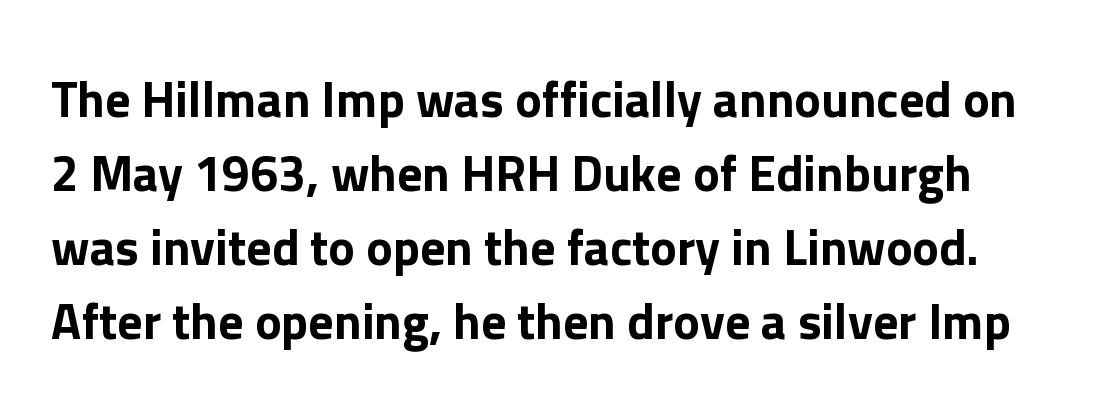
The type family on display is of the sans-serif kind. A typesetter would call this proportional, since set widths differ per character. The specimen reads as upright at a glance. The area under the type is left untouched. How are the letters spaced? Ordinarily, with no added tracking. Vertically, the passage feels balanced, rows spaced as you'd expect.
